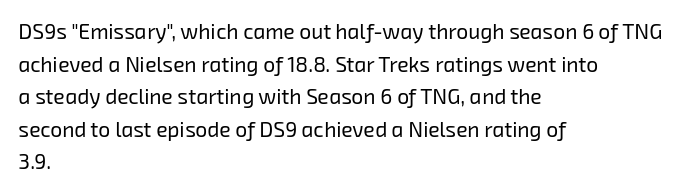
The setting favours the left margin, as ordinary paragraphs usually do. The strokes carry an ordinary text weight at most. Nobody touched the tracking dial on this one. The zone under the glyphs is completely vacant. A normal amount of white space separates one row of letters from the next.
